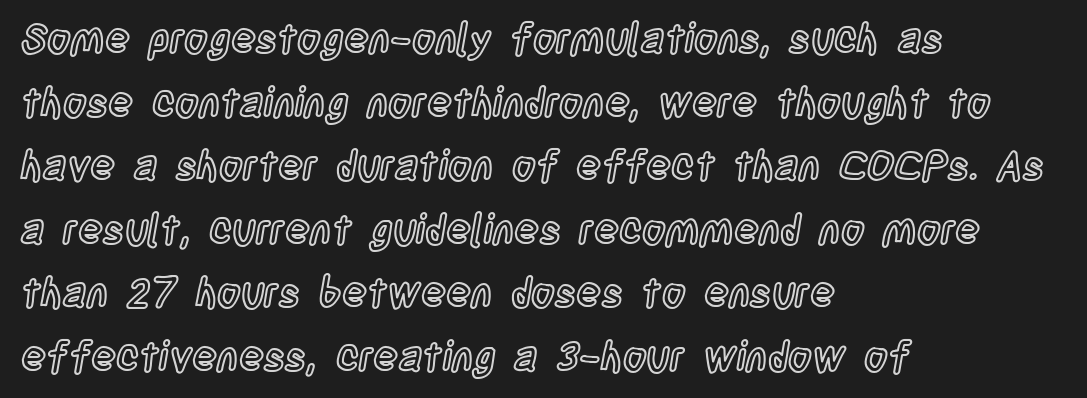
The image shows 41 px condensed type; set left-aligned, normal line spacing (1.55x), normal letter spacing, not underlined; a large x-height.
